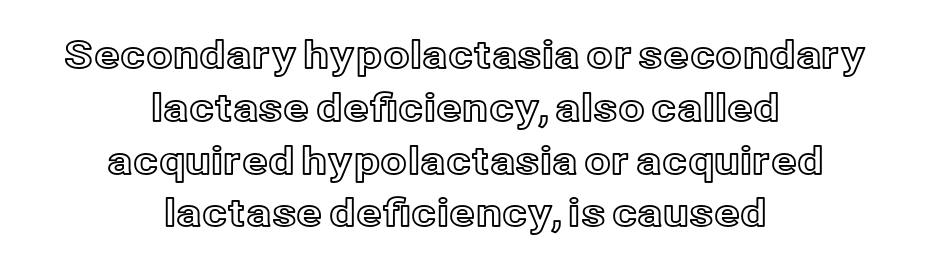
Varying glyph widths throughout — classic text-font behaviour. The rendering positions every line midway between the sides. One glance says typical: line gaps are just what's usual. Descenders are the only things crossing below the line.
